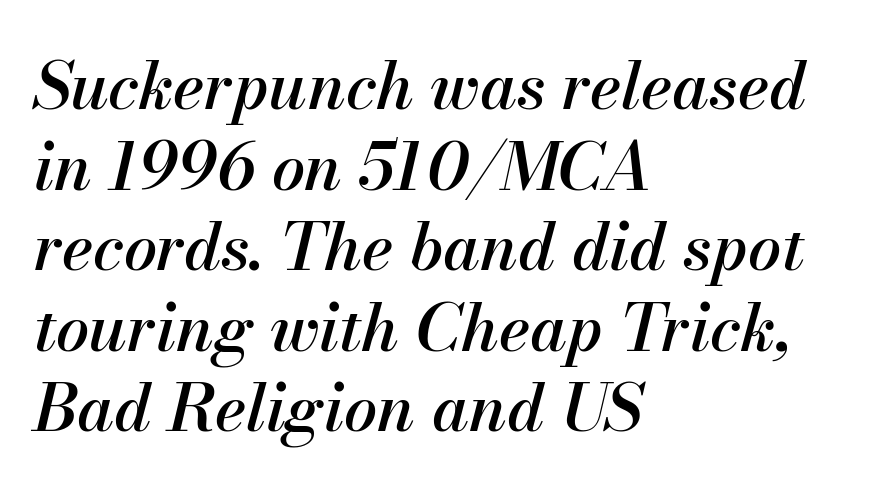
{"italic": "yes", "lean": "right", "slant_degrees": 13, "width": "normal", "stroke_contrast": "medium", "x_height": "small", "monospaced": "no", "underline": "no", "align": "left", "line_spacing_ratio": 1.22, "letter_spacing": "normal", "letter_spacing_em": 0.0, "glyph_px": 66}
